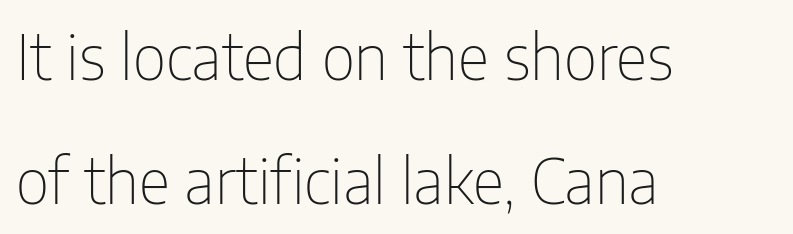
Q: Is the text bold? A: No.
Q: Is the text italic (slanted)? A: No, it is upright.
Q: Is the typeface a serif or a sans-serif typeface? A: Sans-serif.
Q: Is the text underlined? A: No.
Q: How is the paragraph aligned? A: Left-aligned.
Q: Is the spacing between letters normal or unusually wide? A: Normal.
Q: Is the spacing between lines tight, normal or loose? A: Loose.
Q: Width (condensed, normal, or wide)? A: Condensed.
Q: Stroke contrast? A: Low.
Q: x-height? A: Medium.
Q: Monospaced? A: No.
